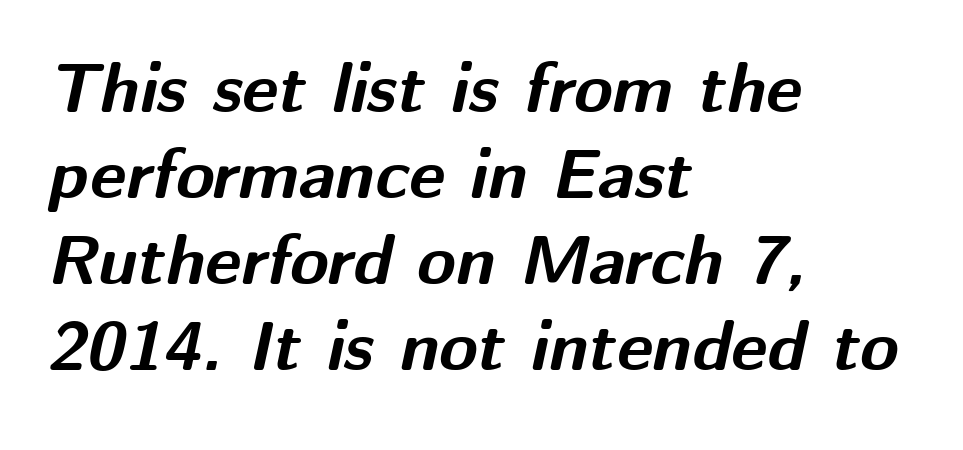
{"italic": "yes", "lean": "right", "slant_degrees": 12, "bold": "yes", "weight": "bold", "width": "normal", "stroke_contrast": "medium", "x_height": "medium", "monospaced": "no", "underline": "no", "align": "left", "line_spacing_ratio": 1.23, "letter_spacing": "normal", "letter_spacing_em": 0.0, "glyph_px": 70}
